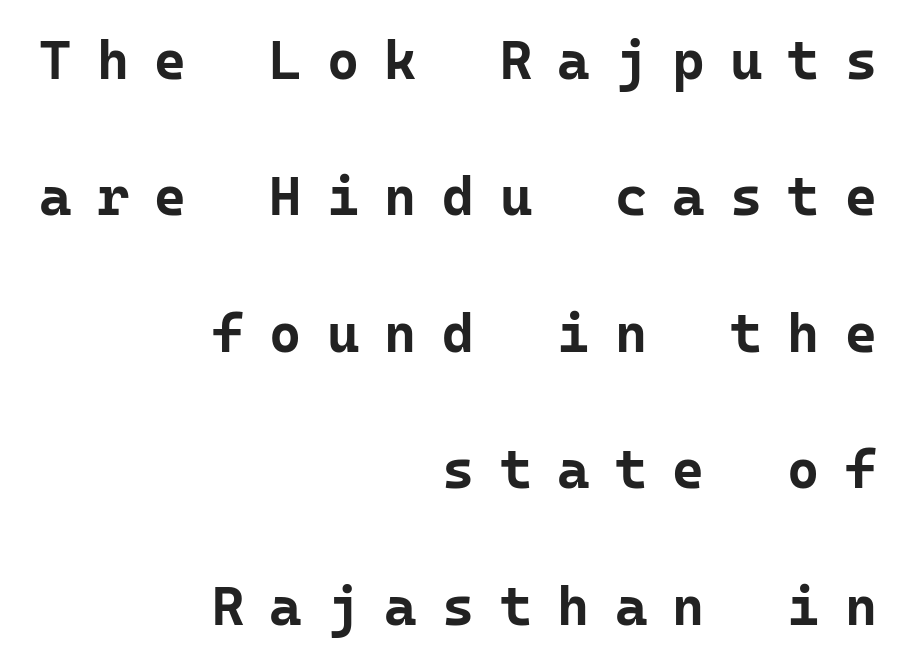
The image shows 55 px bold sans-serif type, upright, monospaced; set right-aligned, loose line spacing (2.48x), unusually wide letter spacing (+0.46 em), not underlined; low stroke contrast and a medium x-height.
